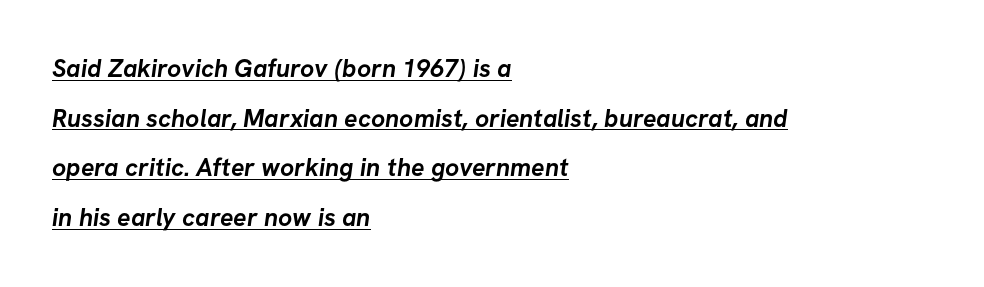
{"bold": "yes", "underline": "yes", "align": "left", "line_spacing": "loose", "line_spacing_ratio": 1.99, "letter_spacing": "normal", "letter_spacing_em": 0.0, "glyph_px": 25}
